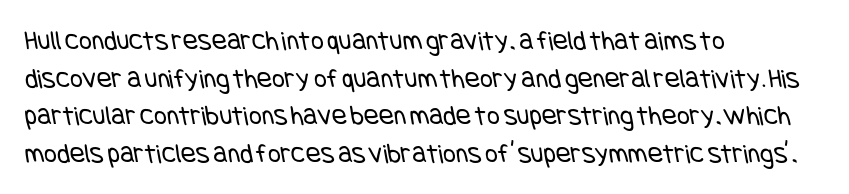
Reading down the column, the eye jumps a familiar distance to each next line. The gap between lines stays unmarked. The font family rendered here belongs to the sans-serif group. Default kerning and tracking; the words read as compact shapes.
